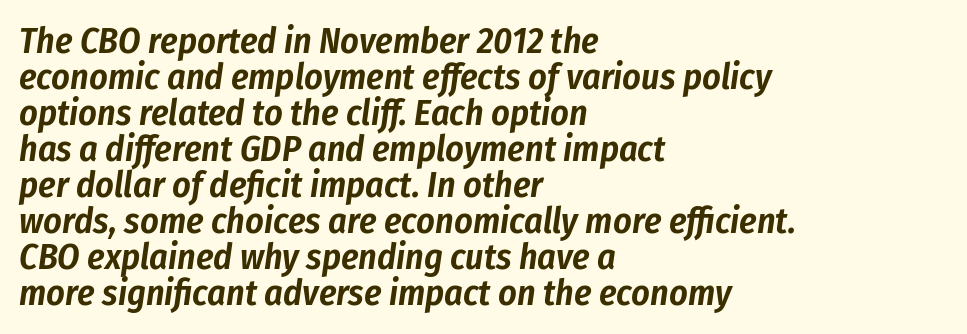
Q: Is the text italic (slanted)? A: Yes, it leans right by about 8 degrees.
Q: Is the text underlined? A: No.
Q: How is the paragraph aligned? A: Left-aligned.
Q: Is the spacing between letters normal or unusually wide? A: Normal.
Q: Is the spacing between lines tight, normal or loose? A: Tight.
Q: Width (condensed, normal, or wide)? A: Condensed.
Q: Stroke contrast? A: Low.
Q: x-height? A: Medium.
Q: Monospaced? A: No.
